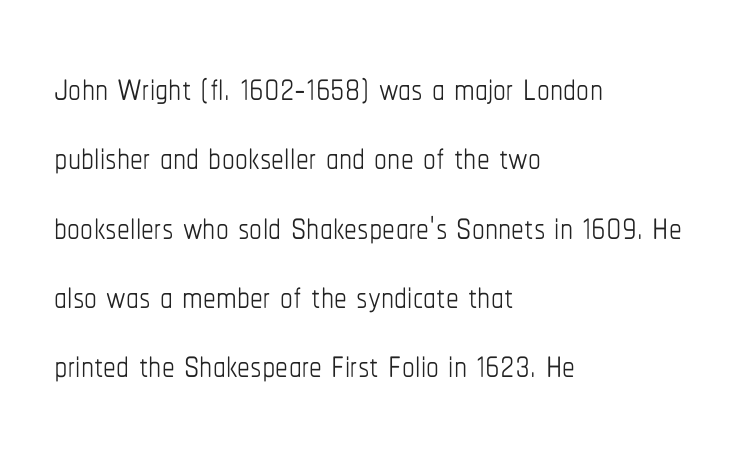
Underlining? Definitely not there. Think of a printed novel: that variable character pitch is what you see here. Line beginnings align vertically; line endings do not. Nobody touched the tracking dial on this one.
